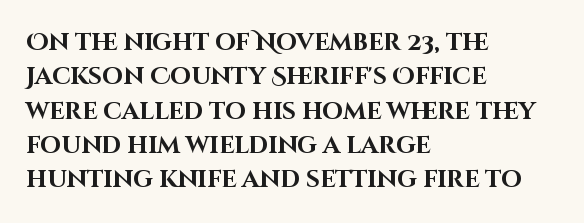
The passage shown is emphatically bold. The space directly below the letters is spotless. Italic? Not at all — the glyphs are vertical. The block of text has a typical density, with ordinary space between rows.
